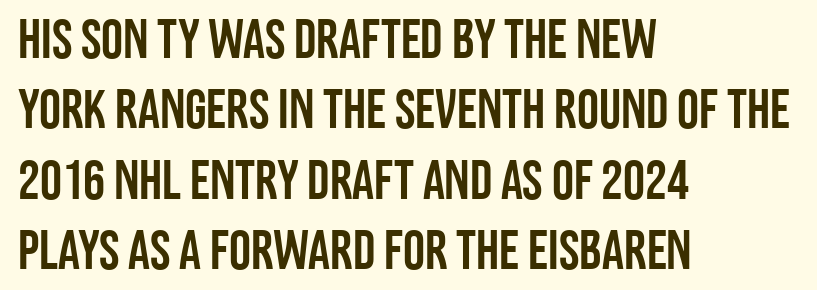
A clean baseline with only descenders dipping below it. This rendering employs a face without finishing strokes, i.e., a sans-serif. The leading is moderate, giving the passage an even texture. Between one letter and the next there's only the usual sliver of space. This sample is left-justified, so line endings fall wherever the words run out. Looks like regular typesetting: each glyph gets only the width it needs.
